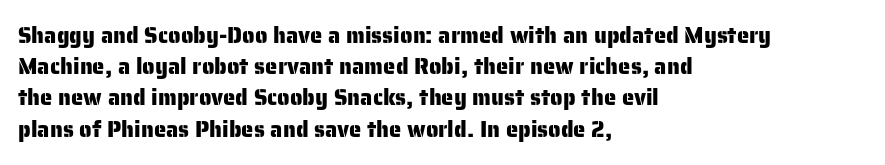
Nope, not italic — everything's standing straight. You could call the tracking neutral — neither tight nor loose. Descenders hang freely into open space. Vertical spacing — default. The compositor pushed each line to the left boundary.
